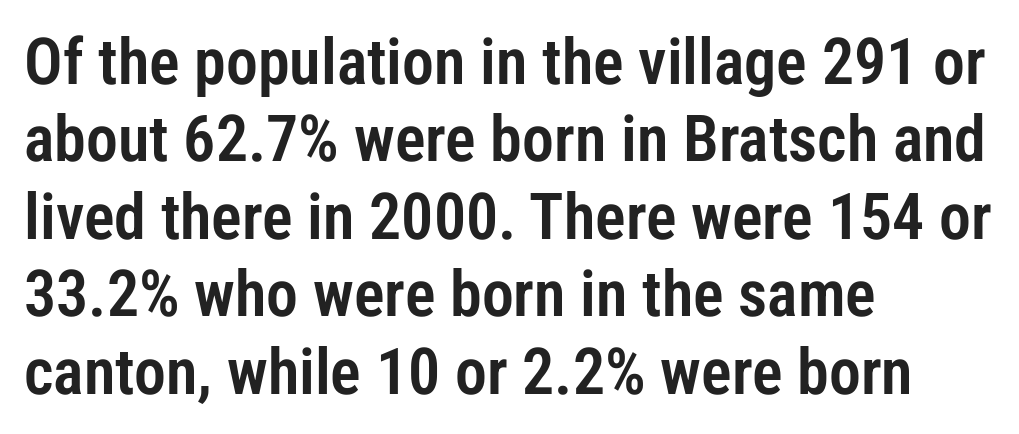
{"serif": "no", "italic": "no", "width": "condensed", "stroke_contrast": "low", "x_height": "medium", "monospaced": "no", "underline": "no", "align": "left", "line_spacing_ratio": 1.21, "letter_spacing": "normal", "letter_spacing_em": 0.0, "glyph_px": 64}
